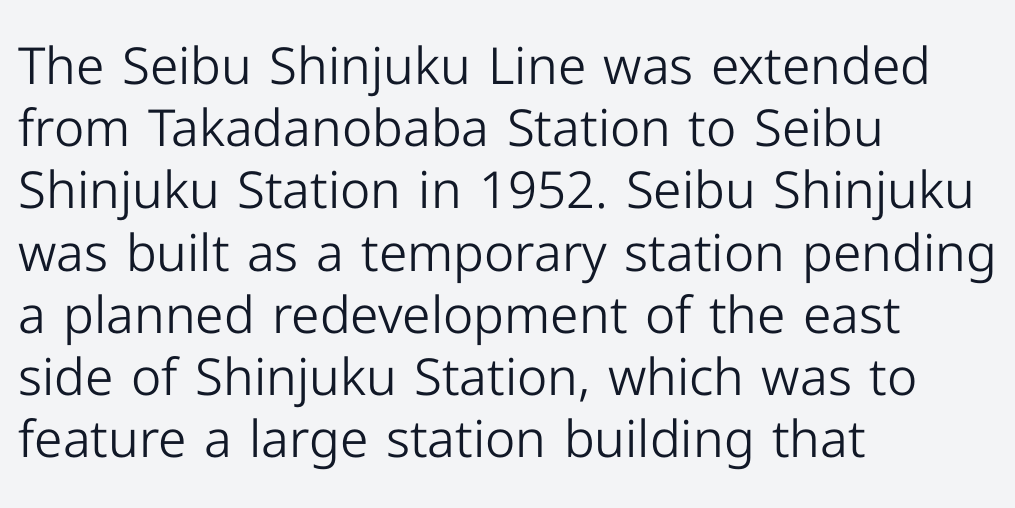
{"serif": "no", "italic": "no", "bold": "no", "weight": "light", "width": "normal", "stroke_contrast": "low", "x_height": "medium", "monospaced": "no", "underline": "no", "align": "left", "line_spacing_ratio": 1.22, "letter_spacing": "normal", "letter_spacing_em": 0.0, "glyph_px": 51}
